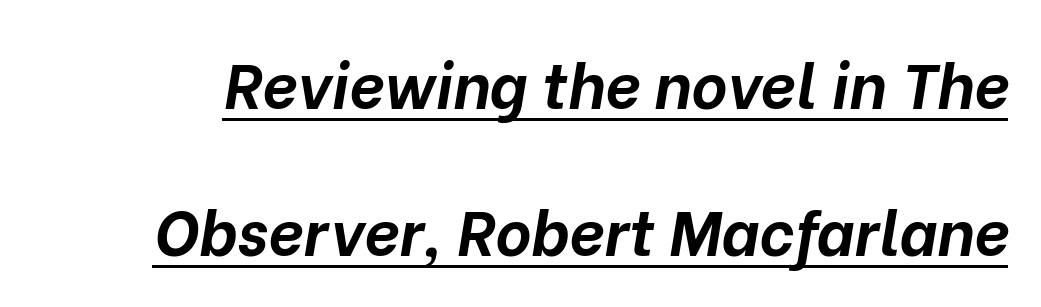
Its strokes are broad and dark, the hallmark of bold type. Honestly, the letter spacing is just normal — you wouldn't notice it. Somebody hit Ctrl+U on this one — the words are underlined. Would a proofreader flag this as italicized? Yes. Do the characters align in a grid? No, the font is proportional.
